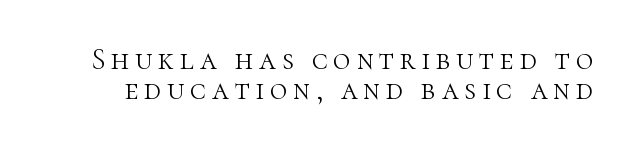
The image shows 30 px light serif type, upright; set tight line spacing (1.0x), not underlined; high stroke contrast and a medium x-height.
